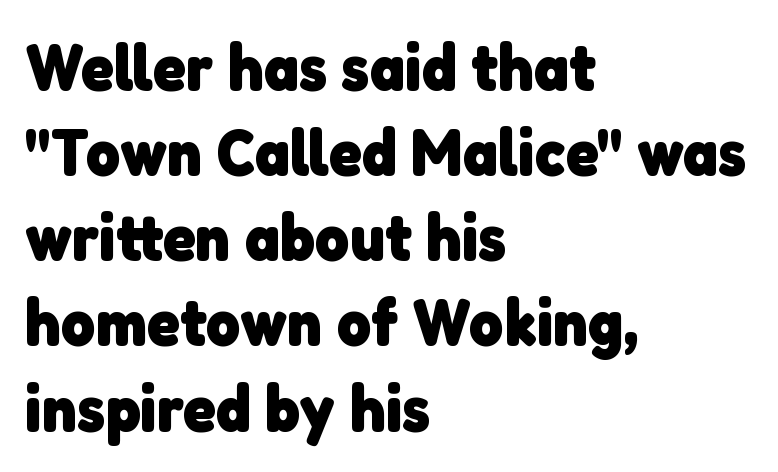
The image shows 66 px heavy sans-serif type; set left-aligned, normal line spacing (1.29x), normal letter spacing, not underlined; low stroke contrast and a medium x-height.
